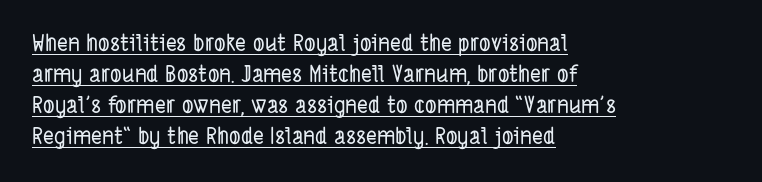
The image shows 23 px text type; set left-aligned, normal line spacing (1.35x), normal letter spacing, underlined.
